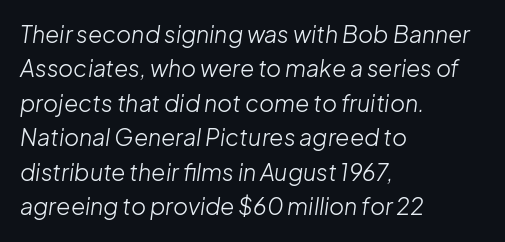
The image shows 23 px text type, italic (leaning right); set left-aligned, normal line spacing (1.5x), normal letter spacing, not underlined.
